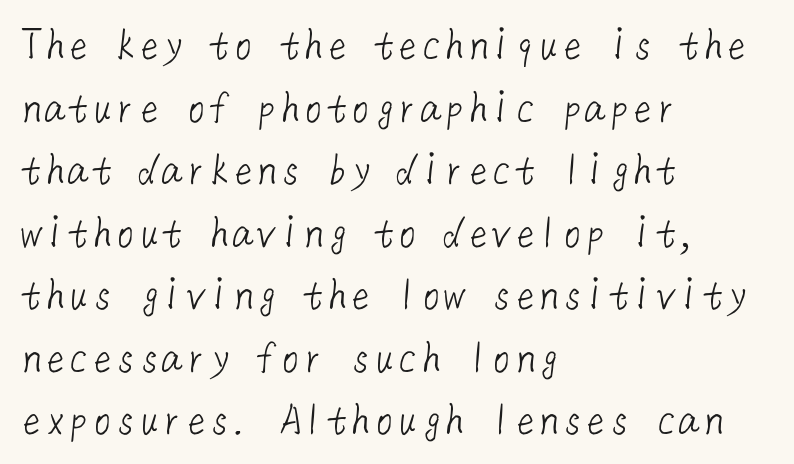
{"serif": "no", "bold": "no", "weight": "light", "width": "normal", "stroke_contrast": "low", "x_height": "medium", "underline": "no", "align": "left", "line_spacing": "normal", "line_spacing_ratio": 1.33, "letter_spacing": "normal", "letter_spacing_em": 0.0, "glyph_px": 47}
